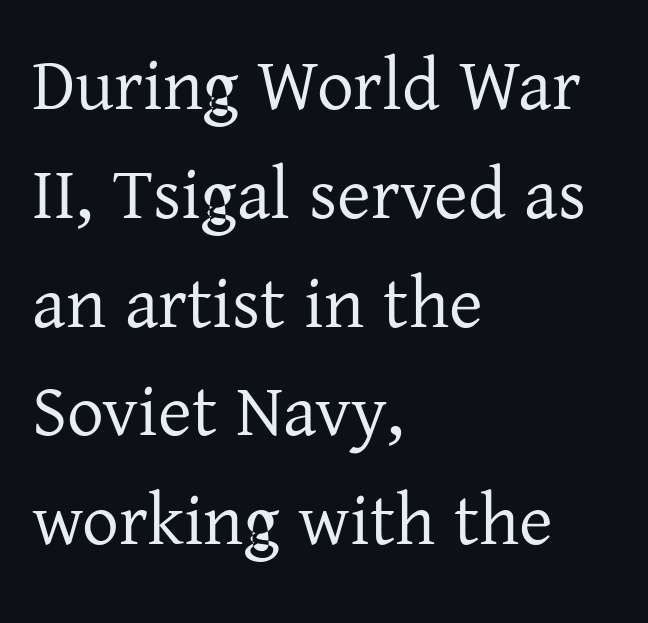
The image shows 73 px regular-weight serif type, upright; set left-aligned, normal line spacing (1.49x), normal letter spacing, not underlined; low stroke contrast and a medium x-height.
